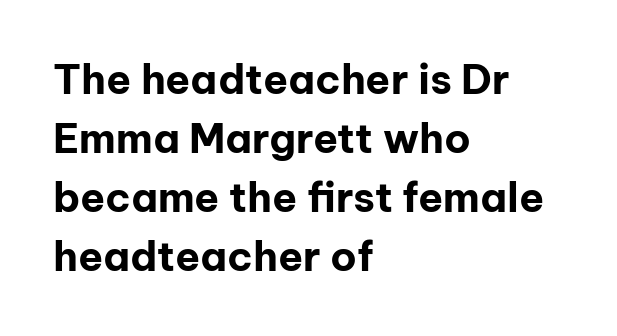
The image shows 41 px bold sans-serif type, upright; set left-aligned, normal line spacing (1.44x), normal letter spacing, not underlined; low stroke contrast and a medium x-height.
